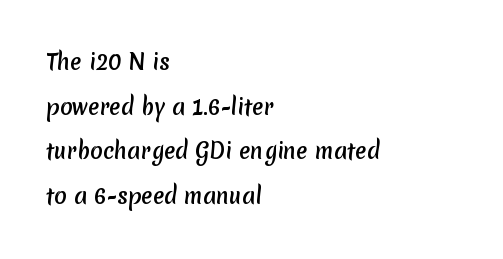
Casual observation: everything's shoved over to the left. The face used here is rendered with its standard letterfit. The typesetting leans heavy: a genuine bold. Rule under the text: the space is simply empty. Leading: increased.
